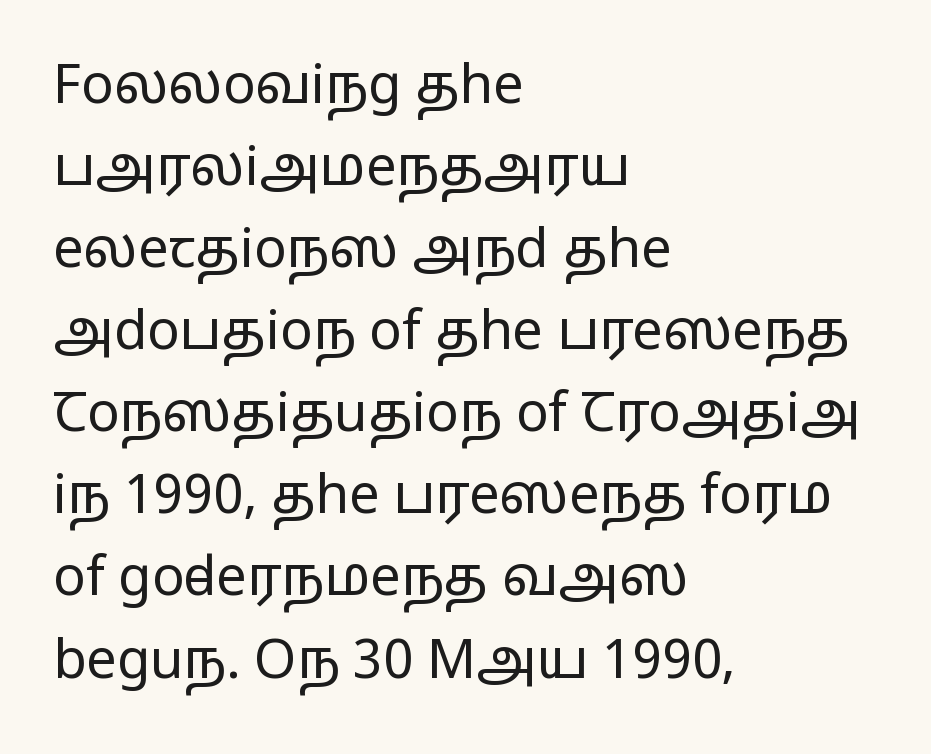
The image shows 54 px regular-weight, wide sans-serif type, upright; set left-aligned, normal line spacing (1.52x), normal letter spacing, not underlined; low stroke contrast and a medium x-height.
